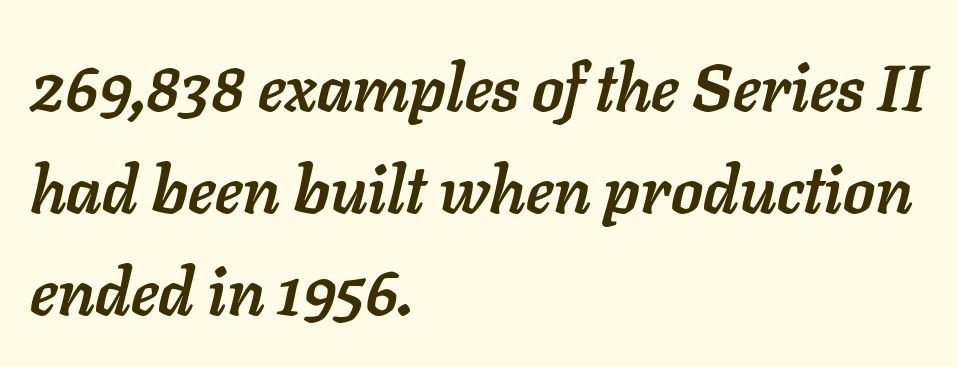
{"italic": "yes", "lean": "right", "slant_degrees": 11, "bold": "yes", "weight": "semibold", "width": "normal", "stroke_contrast": "low", "x_height": "medium", "monospaced": "no", "underline": "no", "align": "left", "line_spacing": "normal", "line_spacing_ratio": 1.57, "letter_spacing": "normal", "letter_spacing_em": 0.0, "glyph_px": 65}
